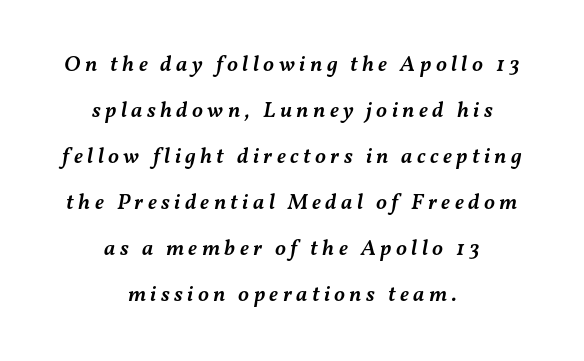
{"italic": "yes", "lean": "right", "slant_degrees": 11, "bold": "semi", "underline": "no", "align": "center", "line_spacing": "loose", "line_spacing_ratio": 2.09, "letter_spacing": "wide", "letter_spacing_em": 0.2, "glyph_px": 22}
